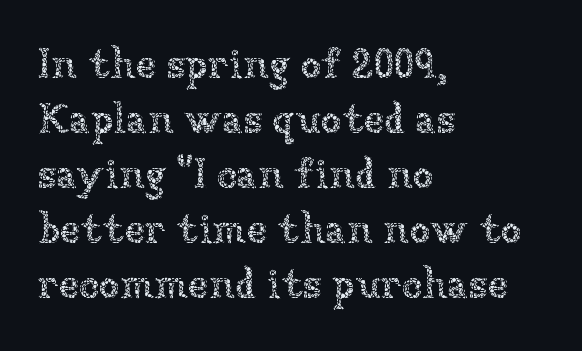
The rendering uses natural spacing where letterforms have individual widths. Posture: upright roman. What's the leading like? Ordinary, nothing unusual. A student would call this left alignment; a typographer would say flush left, rag right. Compared with typical body copy, the letter spacing here is the same. Rule under the text: the space is simply empty.
